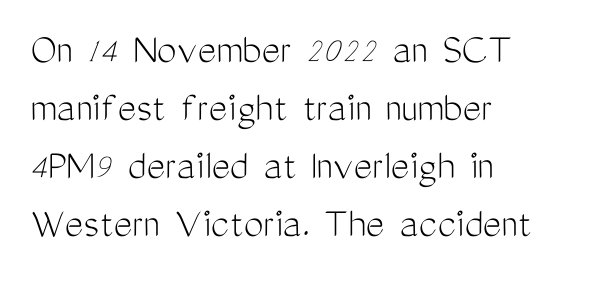
{"serif": "no", "italic": "no", "bold": "no", "weight": "light", "width": "condensed", "stroke_contrast": "medium", "x_height": "medium", "monospaced": "no", "underline": "no", "align": "left", "line_spacing": "normal", "line_spacing_ratio": 1.32, "letter_spacing": "normal", "letter_spacing_em": 0.0, "glyph_px": 44}
